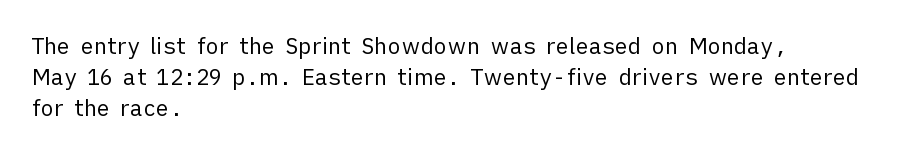
Q: Is the text bold? A: No.
Q: Is the text italic (slanted)? A: No, it is upright.
Q: Is the text underlined? A: No.
Q: How is the paragraph aligned? A: Left-aligned.
Q: Is the spacing between letters normal or unusually wide? A: Normal.
Q: Is the spacing between lines tight, normal or loose? A: Normal.
